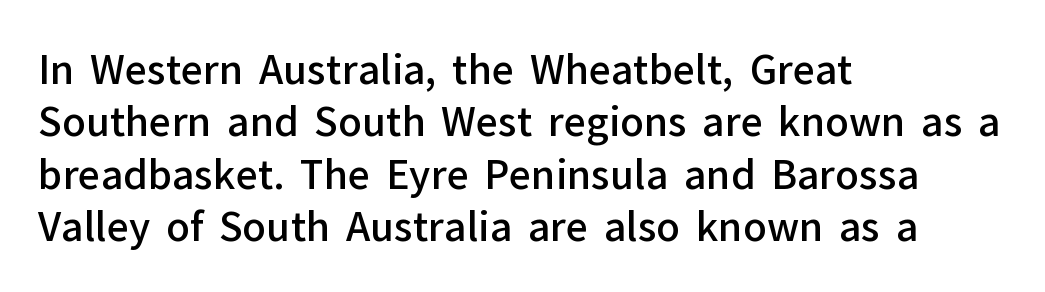
These lines carry some extra weight — a demibold, not a full bold. This sample has the flowing, uneven cadence of proportional lettering. Type without underlining. This is the regular roman posture of the typeface. Nothing sits at the stroke ends, so this counts as sans-serif.
